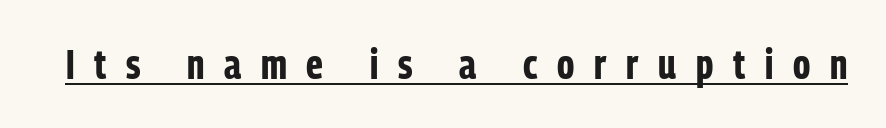
Q: Is the text bold? A: Yes.
Q: Is the text italic (slanted)? A: No, it is upright.
Q: Is the typeface a serif or a sans-serif typeface? A: Sans-serif.
Q: Is the text underlined? A: Yes.
Q: Is the spacing between letters normal or unusually wide? A: Unusually wide.
Q: Width (condensed, normal, or wide)? A: Condensed.
Q: Stroke contrast? A: Low.
Q: x-height? A: Medium.
Q: Monospaced? A: No.
